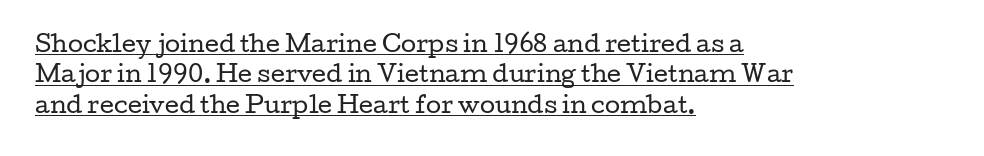
Q: Is the text bold? A: No.
Q: Is the text italic (slanted)? A: No, it is upright.
Q: Is the text underlined? A: Yes.
Q: How is the paragraph aligned? A: Left-aligned.
Q: Is the spacing between letters normal or unusually wide? A: Normal.
Q: Is the spacing between lines tight, normal or loose? A: Normal.
